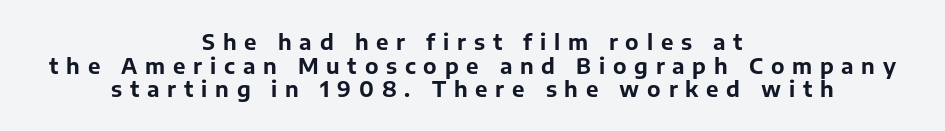
{"italic": "no", "bold": "yes", "underline": "no", "align": "center", "line_spacing": "tight", "line_spacing_ratio": 1.12, "letter_spacing": "wide", "letter_spacing_em": 0.37, "glyph_px": 21}
